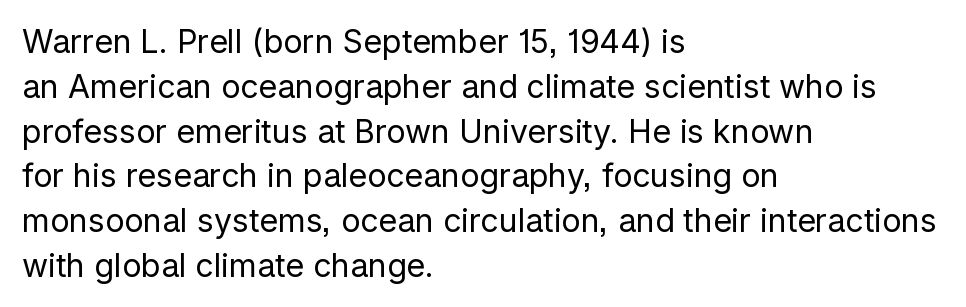
Q: Is the text bold? A: No.
Q: Is the text italic (slanted)? A: No, it is upright.
Q: Is the typeface a serif or a sans-serif typeface? A: Sans-serif.
Q: Is the text underlined? A: No.
Q: How is the paragraph aligned? A: Left-aligned.
Q: Is the spacing between letters normal or unusually wide? A: Normal.
Q: Is the spacing between lines tight, normal or loose? A: Normal.
Q: Width (condensed, normal, or wide)? A: Normal.
Q: Stroke contrast? A: Low.
Q: x-height? A: Medium.
Q: Monospaced? A: No.
